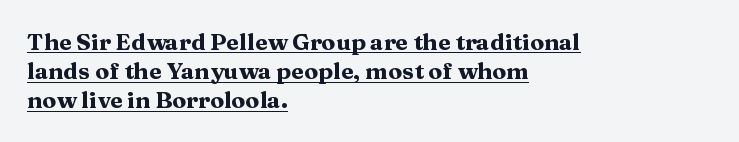
Q: Is the text bold? A: Yes.
Q: Is the text italic (slanted)? A: No, it is upright.
Q: Is the text underlined? A: Yes.
Q: How is the paragraph aligned? A: Left-aligned.
Q: Is the spacing between letters normal or unusually wide? A: Normal.
Q: Is the spacing between lines tight, normal or loose? A: Normal.
